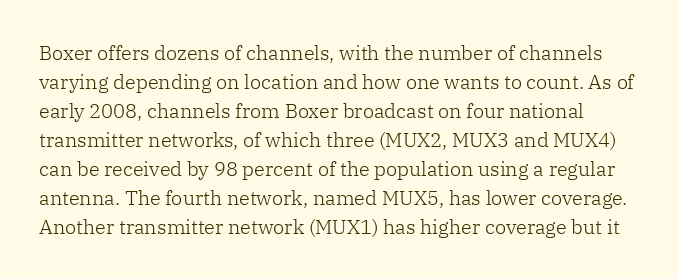
{"italic": "no", "bold": "no", "underline": "no", "line_spacing": "normal", "line_spacing_ratio": 1.45, "letter_spacing": "normal", "letter_spacing_em": 0.0, "glyph_px": 20}
